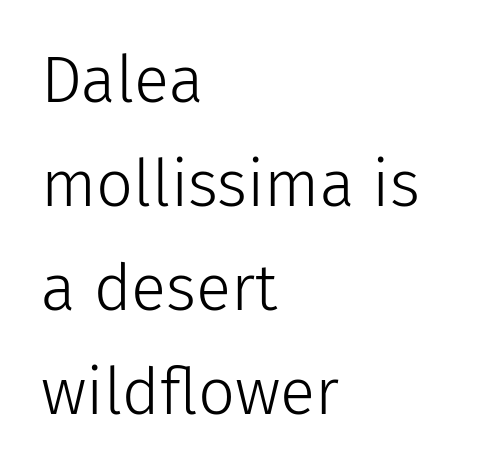
{"serif": "no", "italic": "no", "bold": "no", "weight": "light", "width": "normal", "stroke_contrast": "low", "x_height": "medium", "monospaced": "no", "underline": "no", "align": "left", "line_spacing": "normal", "line_spacing_ratio": 1.6, "letter_spacing": "normal", "letter_spacing_em": 0.0, "glyph_px": 65}
